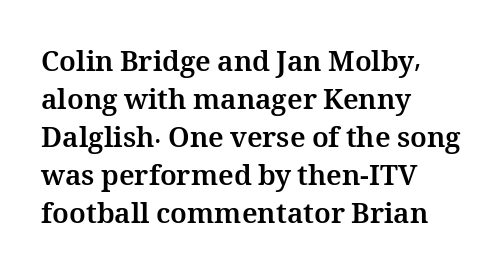
Think of a printed novel: that variable character pitch is what you see here. Ascenders rise straight up at ninety degrees. Beneath every word, the page is bare. Regular leading.
